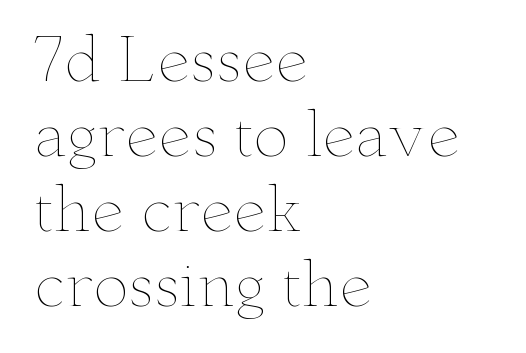
Q: Is the text bold? A: No.
Q: Is the text italic (slanted)? A: No, it is upright.
Q: Is the text underlined? A: No.
Q: How is the paragraph aligned? A: Left-aligned.
Q: Is the spacing between letters normal or unusually wide? A: Normal.
Q: Is the spacing between lines tight, normal or loose? A: Normal.
Q: Width (condensed, normal, or wide)? A: Wide.
Q: Stroke contrast? A: Low.
Q: x-height? A: Small.
Q: Monospaced? A: No.
